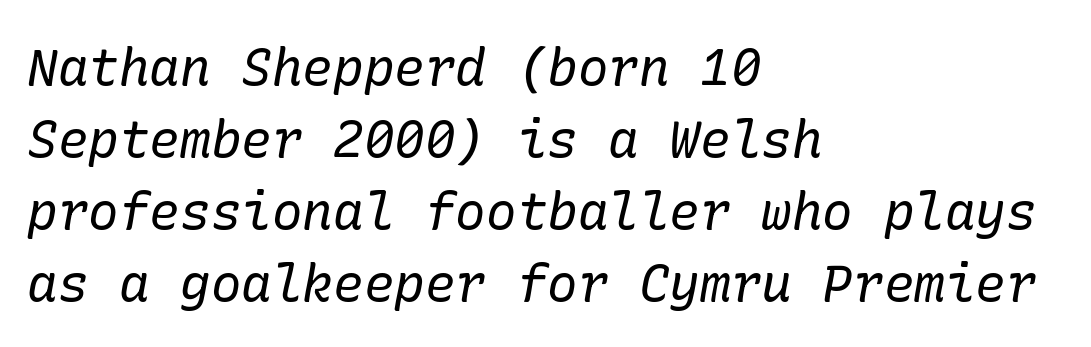
Q: Is the text bold? A: No.
Q: Is the text italic (slanted)? A: Yes, it leans right by about 10 degrees.
Q: Is the typeface a serif or a sans-serif typeface? A: Sans-serif.
Q: Is the text underlined? A: No.
Q: How is the paragraph aligned? A: Left-aligned.
Q: Is the spacing between letters normal or unusually wide? A: Normal.
Q: Is the spacing between lines tight, normal or loose? A: Normal.
Q: Width (condensed, normal, or wide)? A: Normal.
Q: Stroke contrast? A: Low.
Q: x-height? A: Medium.
